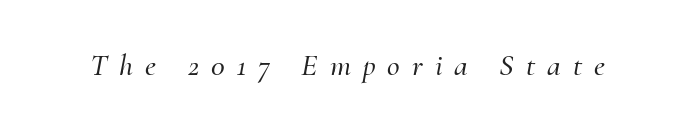
The image shows 31 px serif type, italic (leaning right); set unusually wide letter spacing (+0.39 em), not underlined; medium stroke contrast and a small x-height.
